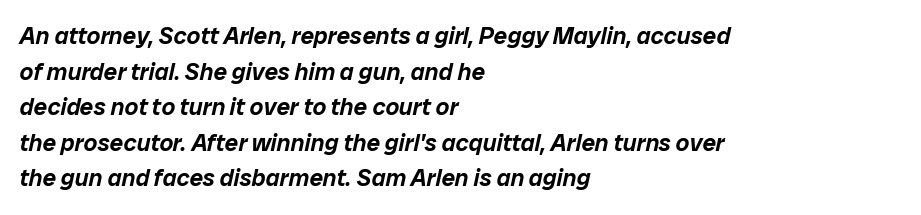
{"italic": "yes", "lean": "right", "slant_degrees": 12, "underline": "no", "align": "left", "line_spacing": "normal", "line_spacing_ratio": 1.48, "letter_spacing": "normal", "letter_spacing_em": 0.0, "glyph_px": 24}
